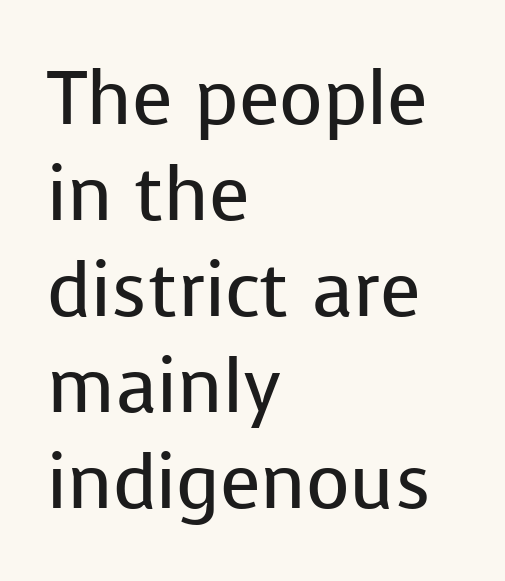
Vertical spacing — default. You could not count columns in this text — the font is proportionally spaced. The type family on display is of the sans-serif kind. The characters are drawn with everyday or finer stroke widths.
